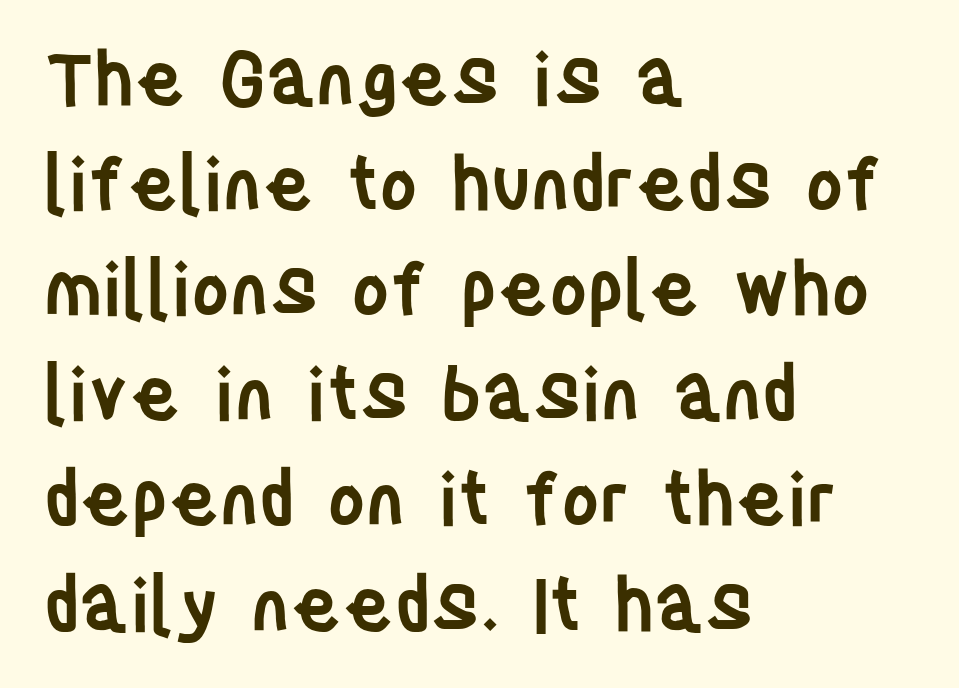
The image shows 73 px semibold, condensed sans-serif type, upright; set left-aligned, normal line spacing (1.44x), normal letter spacing, not underlined; low stroke contrast and a large x-height.
